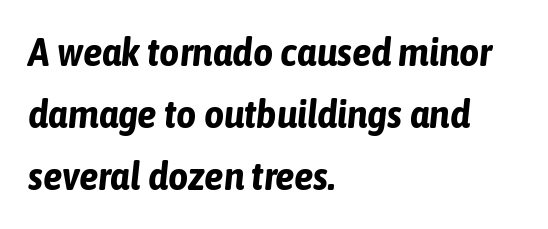
The image shows 39 px bold, condensed type, italic (leaning right); set left-aligned, normal line spacing (1.59x), normal letter spacing, not underlined; low stroke contrast and a medium x-height.
